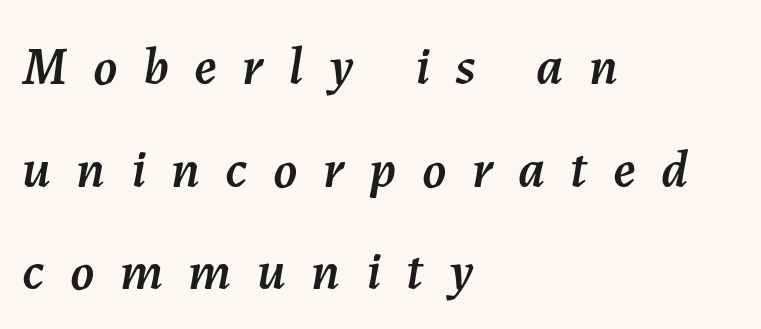
The image shows 54 px text type, italic (leaning right); set left-aligned, loose line spacing (1.9x), unusually wide letter spacing (+0.47 em), not underlined; medium stroke contrast and a medium x-height.
